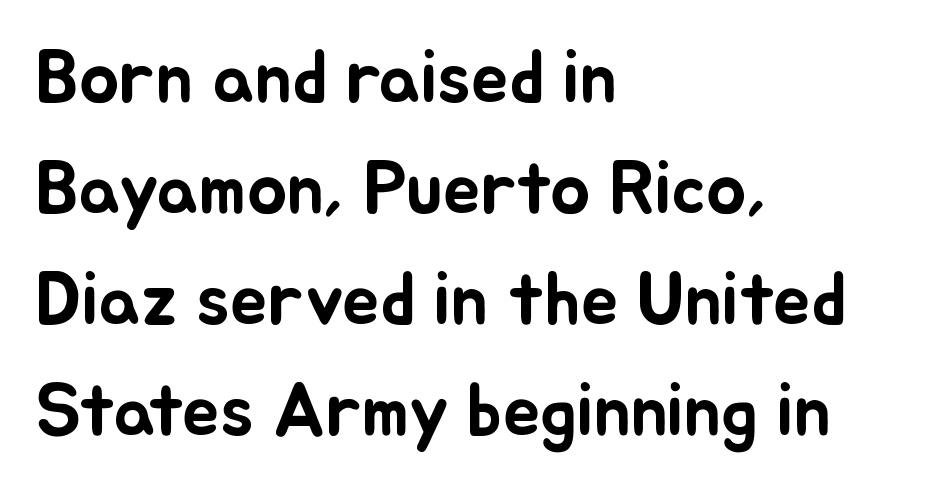
The zone under the glyphs is completely vacant. Is this a fixed-width face? No — the glyphs have proportional, varying widths. Students, observe: this is what conventionally led text looks like. The passage is arranged the way most books set body copy — flush left. Tracking value appears to be zero — textbook default spacing.
